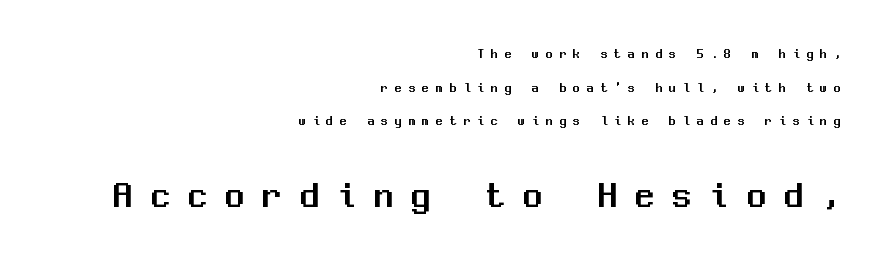
Q: Is the text italic (slanted)? A: No, it is upright.
Q: Is the typeface a serif or a sans-serif typeface? A: Sans-serif.
Q: Is the text underlined? A: No.
Q: How is the paragraph aligned? A: Right-aligned.
Q: Is the spacing between letters normal or unusually wide? A: Unusually wide.
Q: Is the spacing between lines tight, normal or loose? A: Loose.
Q: Which block of text is set in a larger size, the first (top) or the second (bottom)? A: The second (bottom) one.
Q: Width (condensed, normal, or wide)? A: Normal.
Q: Stroke contrast? A: Medium.
Q: x-height? A: Medium.
Q: Monospaced? A: Yes.
